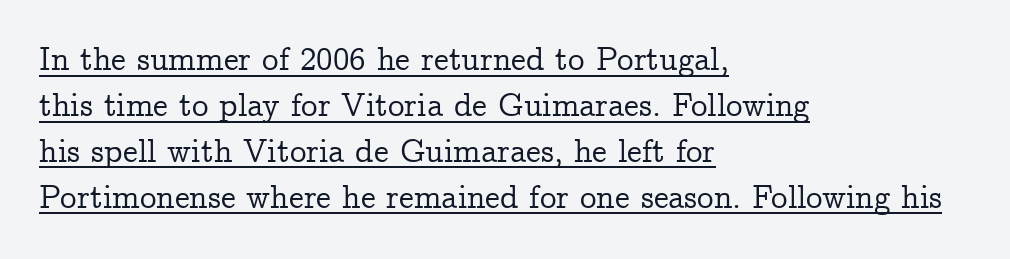
The image shows 33 px serif type, upright; set left-aligned, normal line spacing (1.39x), normal letter spacing, underlined; low stroke contrast and a medium x-height.
